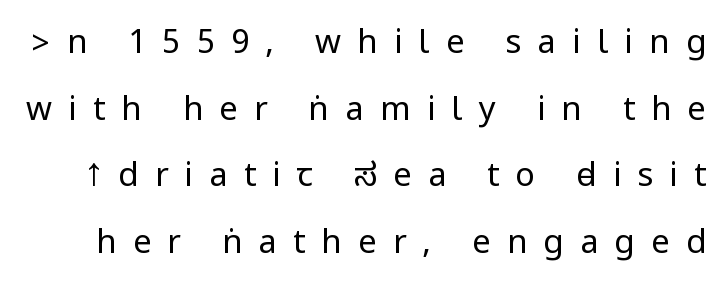
Q: Is the text bold? A: No.
Q: Is the text italic (slanted)? A: No, it is upright.
Q: Is the typeface a serif or a sans-serif typeface? A: Sans-serif.
Q: Is the text underlined? A: No.
Q: Is the spacing between letters normal or unusually wide? A: Unusually wide.
Q: Is the spacing between lines tight, normal or loose? A: Loose.
Q: Width (condensed, normal, or wide)? A: Condensed.
Q: Stroke contrast? A: Low.
